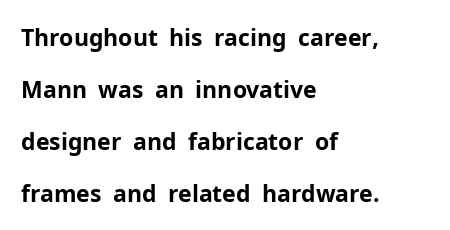
Q: Is the text bold? A: Yes.
Q: Is the text italic (slanted)? A: No, it is upright.
Q: Is the text underlined? A: No.
Q: How is the paragraph aligned? A: Left-aligned.
Q: Is the spacing between letters normal or unusually wide? A: Normal.
Q: Is the spacing between lines tight, normal or loose? A: Loose.
